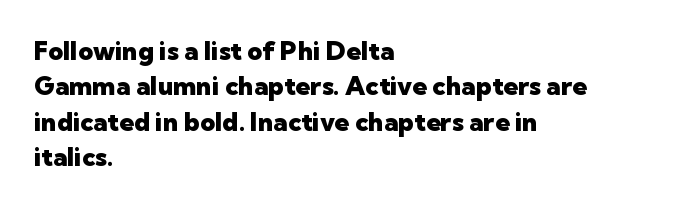
Q: Is the text bold? A: Yes.
Q: Is the text italic (slanted)? A: No, it is upright.
Q: Is the text underlined? A: No.
Q: How is the paragraph aligned? A: Left-aligned.
Q: Is the spacing between letters normal or unusually wide? A: Normal.
Q: Is the spacing between lines tight, normal or loose? A: Normal.
